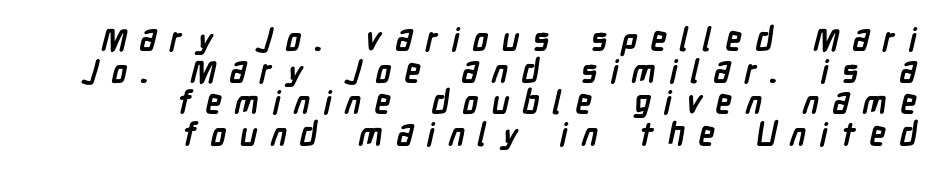
What's the leading like? Squeezed, with rows nearly overlapping. Spacing verdict: proportional, widths tailored to each character. Teacher's note: observe the even right margin — that is flush-right alignment. Bold? Absolutely — the strokes are thick and heavy. The tracking reads as deliberately expanded to a designer's eye.
